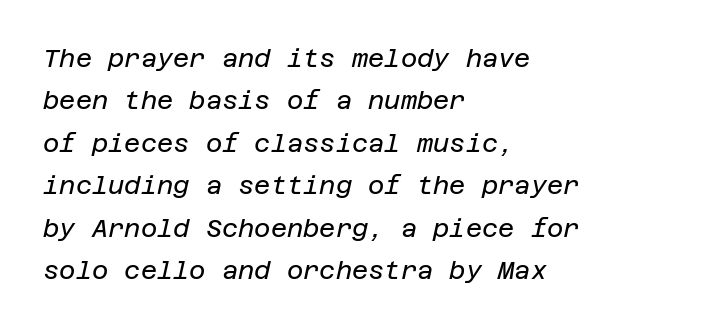
The image shows 25 px text type, italic (leaning right); set left-aligned, normal line spacing (1.7x), normal letter spacing, not underlined.
